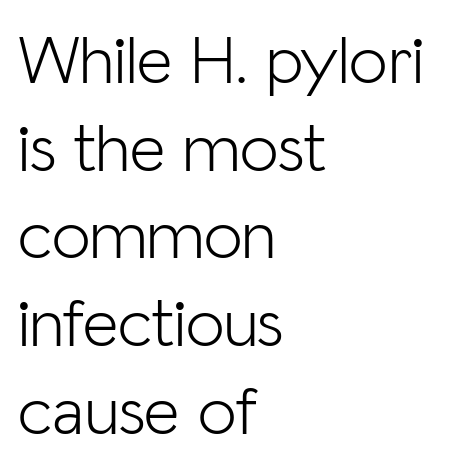
The type is set solid horizontally, with unmodified tracking. Ordinary non-slanted type is in use. The cut favours lightness, reaching ordinary text weight at its darkest. One glance says typical: line gaps are just what's usual. Does the copy run flush right? No — it runs flush left. Letters rest on an invisible, unmarked baseline.
